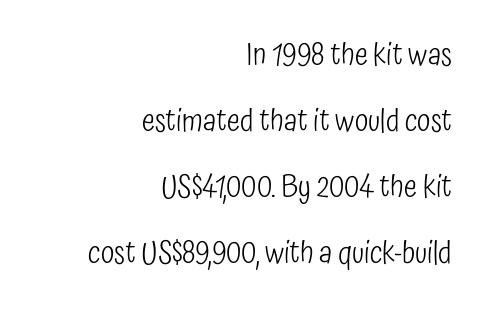
Layout note: lines flush right. Students, note that the glyphs here touch the page at normal intervals. Underlining? Definitely not there. Whoever set this chose breathing room over compactness in the vertical rhythm. To sum up the face: it is a sans, with no serifs. Weight class: somewhere from thin through regular.
